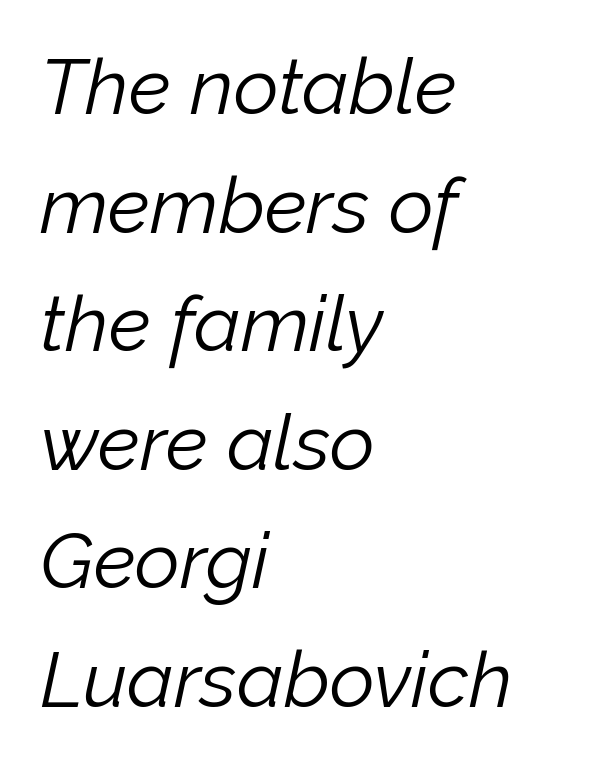
{"italic": "yes", "lean": "right", "slant_degrees": 12, "bold": "no", "weight": "light", "width": "normal", "stroke_contrast": "low", "x_height": "medium", "monospaced": "no", "underline": "no", "align": "left", "line_spacing": "normal", "line_spacing_ratio": 1.52, "letter_spacing": "normal", "letter_spacing_em": 0.0, "glyph_px": 78}
